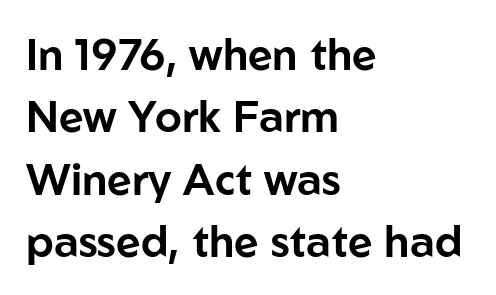
The image shows 43 px sans-serif type, upright; set left-aligned, normal line spacing (1.45x), normal letter spacing, not underlined; low stroke contrast and a medium x-height.
